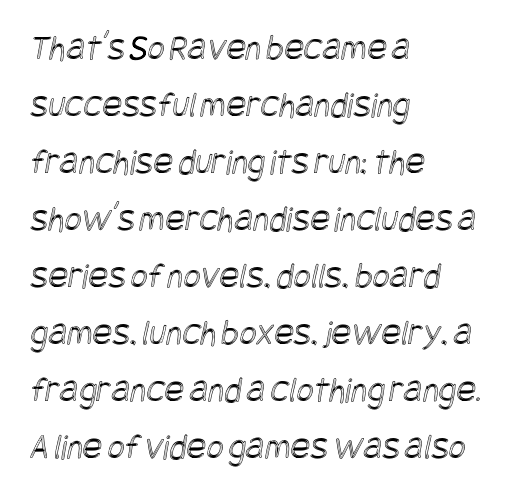
Regular leading. The strip under each line holds only bare page. The setting favours the left margin, as ordinary paragraphs usually do. These lines keep a tight, regular rhythm from letter to letter.
